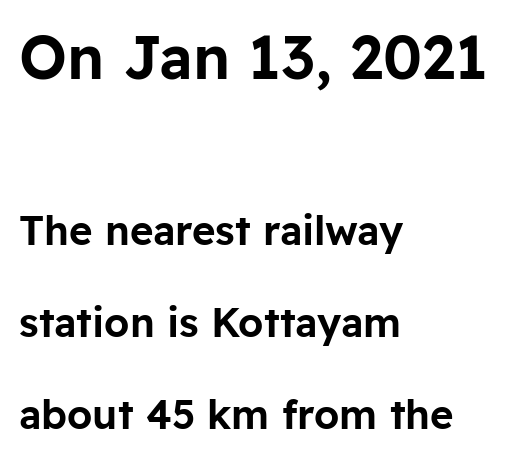
Q: Is the text italic (slanted)? A: No, it is upright.
Q: Is the typeface a serif or a sans-serif typeface? A: Sans-serif.
Q: Is the text underlined? A: No.
Q: How is the paragraph aligned? A: Left-aligned.
Q: Is the spacing between letters normal or unusually wide? A: Normal.
Q: Is the spacing between lines tight, normal or loose? A: Loose.
Q: Which block of text is set in a larger size, the first (top) or the second (bottom)? A: The first (top) one.
Q: Width (condensed, normal, or wide)? A: Normal.
Q: Stroke contrast? A: Low.
Q: x-height? A: Medium.
Q: Monospaced? A: No.
